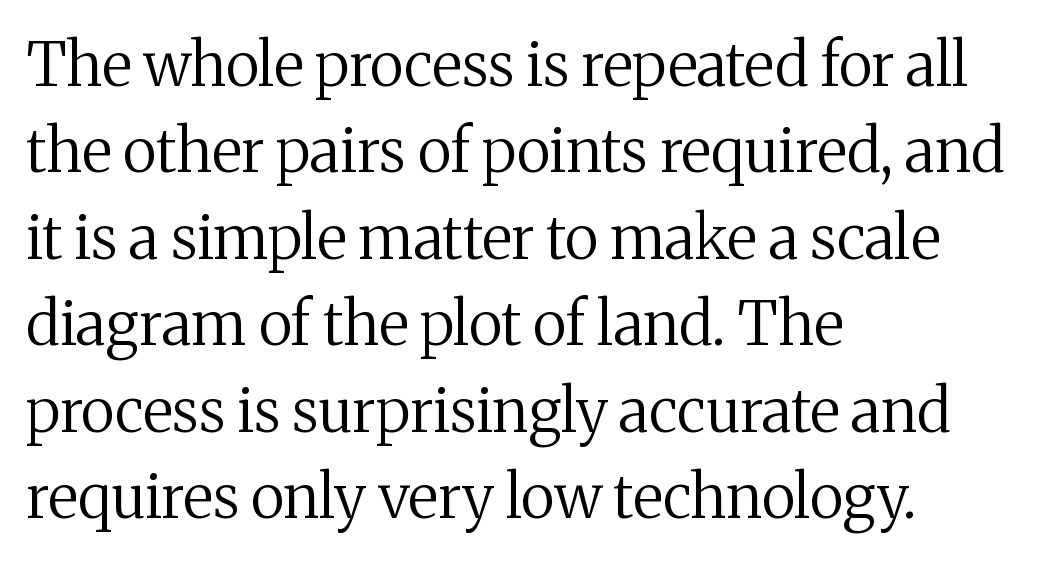
The type family on display is of the serif kind. Ascenders rise straight up at ninety degrees. Look at the tracking — it's just the regular setting, nothing added. A bare baseline throughout the passage. Layout note: lines flush left.
